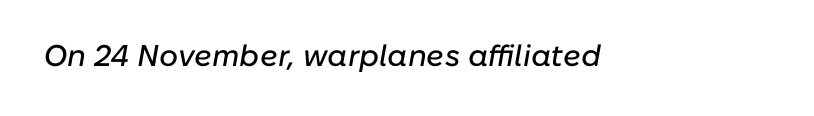
Q: Is the text italic (slanted)? A: Yes, it leans right by about 10 degrees.
Q: Is the text underlined? A: No.
Q: Is the spacing between letters normal or unusually wide? A: Normal.
Q: Width (condensed, normal, or wide)? A: Normal.
Q: Stroke contrast? A: Low.
Q: x-height? A: Medium.
Q: Monospaced? A: No.
